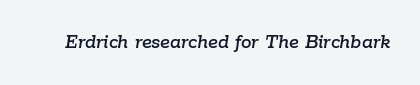
{"italic": "yes", "lean": "right", "slant_degrees": 9, "underline": "no", "letter_spacing": "normal", "letter_spacing_em": 0.0, "glyph_px": 21}
